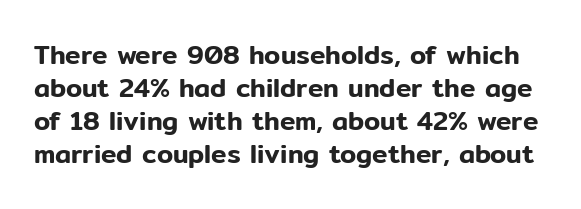
{"italic": "no", "underline": "no", "line_spacing": "normal", "line_spacing_ratio": 1.27, "letter_spacing": "normal", "letter_spacing_em": 0.0, "glyph_px": 26}
